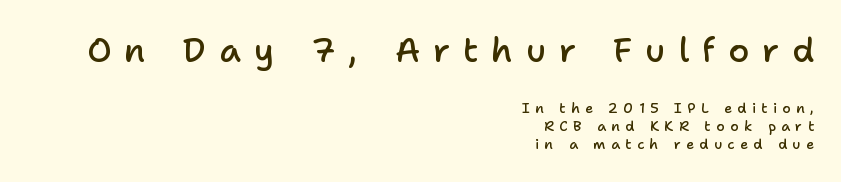
{"serif": "no", "italic": "no", "bold": "semi", "weight": "semibold", "width": "normal", "stroke_contrast": "low", "x_height": "medium", "monospaced": "no", "underline": "no", "align": "right", "line_spacing": "normal", "line_spacing_ratio": 1.29, "letter_spacing": "wide", "letter_spacing_em": 0.38, "larger_block": "first", "size_ratio": 2.43, "glyph_px": 34}
